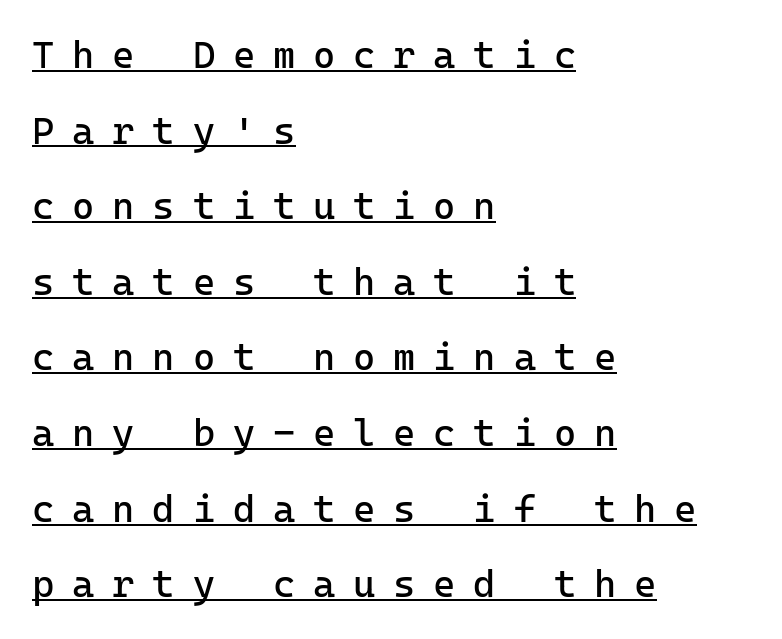
{"serif": "no", "italic": "no", "bold": "no", "weight": "regular", "width": "normal", "stroke_contrast": "low", "x_height": "medium", "monospaced": "yes", "underline": "yes", "align": "left", "line_spacing": "loose", "line_spacing_ratio": 1.99, "letter_spacing": "wide", "letter_spacing_em": 0.47, "glyph_px": 38}
